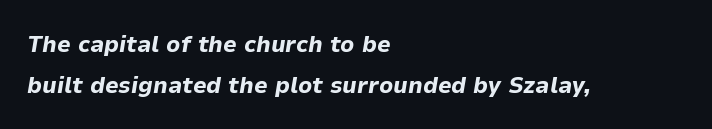
Q: Is the text bold? A: Yes.
Q: Is the text italic (slanted)? A: Yes, it leans right by about 9 degrees.
Q: Is the text underlined? A: No.
Q: How is the paragraph aligned? A: Left-aligned.
Q: Is the spacing between letters normal or unusually wide? A: Normal.
Q: Is the spacing between lines tight, normal or loose? A: Normal.
